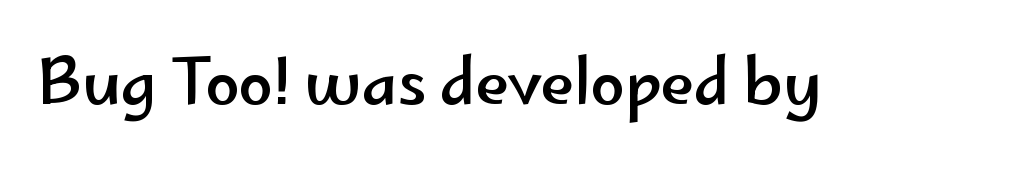
Q: Is the text italic (slanted)? A: No, it is upright.
Q: Is the typeface a serif or a sans-serif typeface? A: Sans-serif.
Q: Is the text underlined? A: No.
Q: Is the spacing between letters normal or unusually wide? A: Normal.
Q: Width (condensed, normal, or wide)? A: Wide.
Q: Stroke contrast? A: Low.
Q: x-height? A: Small.
Q: Monospaced? A: No.
